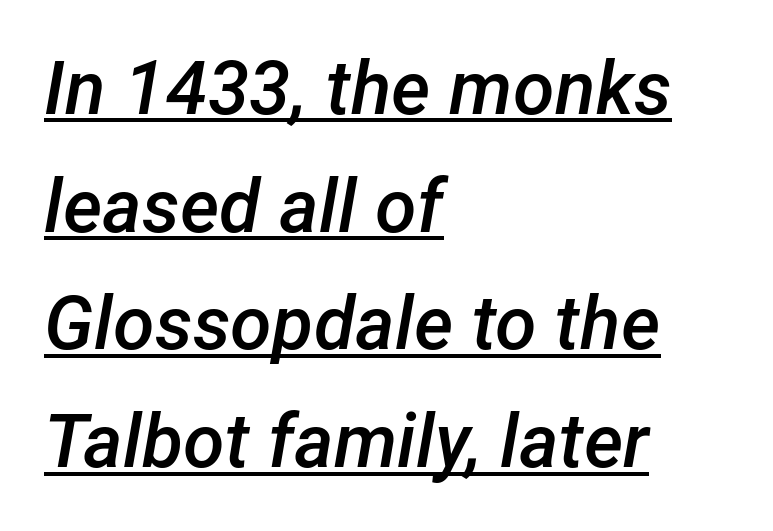
{"italic": "yes", "lean": "right", "slant_degrees": 12, "bold": "semi", "weight": "semibold", "width": "normal", "stroke_contrast": "low", "x_height": "medium", "monospaced": "no", "underline": "yes", "align": "left", "line_spacing": "normal", "line_spacing_ratio": 1.57, "letter_spacing": "normal", "letter_spacing_em": 0.0, "glyph_px": 75}
